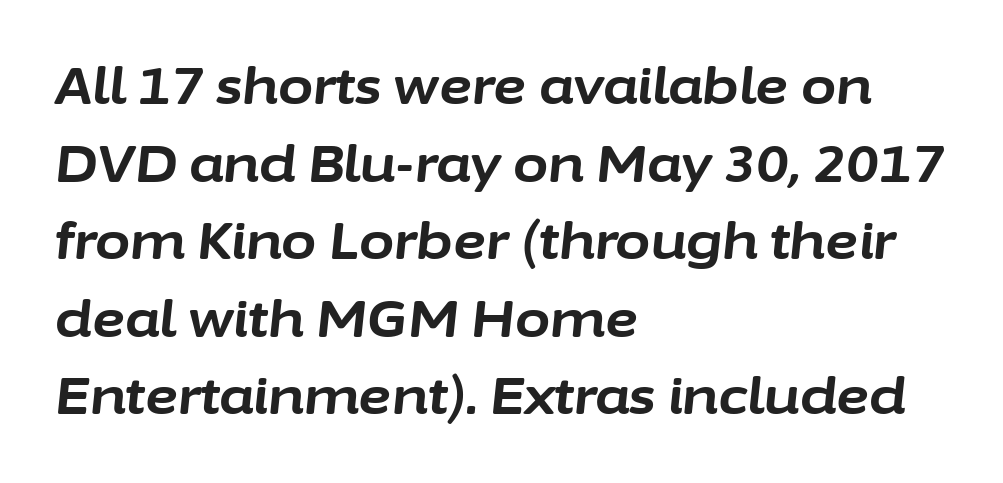
Q: Is the text bold? A: Yes.
Q: Is the text italic (slanted)? A: Yes, it leans right by about 6 degrees.
Q: Is the text underlined? A: No.
Q: How is the paragraph aligned? A: Left-aligned.
Q: Is the spacing between letters normal or unusually wide? A: Normal.
Q: Is the spacing between lines tight, normal or loose? A: Normal.
Q: Width (condensed, normal, or wide)? A: Normal.
Q: Stroke contrast? A: Low.
Q: x-height? A: Medium.
Q: Monospaced? A: No.
